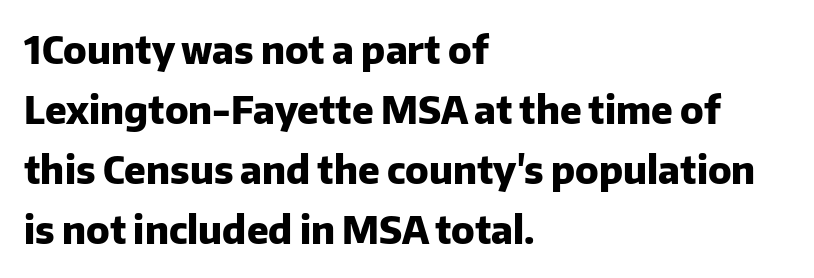
The gap between lines stays unmarked. The ragged edge is on the right, which tells us the setting is flush left. Think of a printed novel: that variable character pitch is what you see here. The designer went with a sans here, leaving each stem footless.
